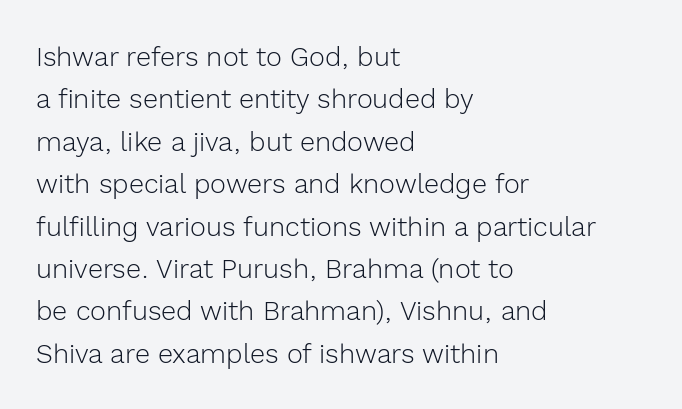
Q: Is the text bold? A: No.
Q: Is the text italic (slanted)? A: No, it is upright.
Q: Is the text underlined? A: No.
Q: How is the paragraph aligned? A: Left-aligned.
Q: Is the spacing between letters normal or unusually wide? A: Normal.
Q: Is the spacing between lines tight, normal or loose? A: Normal.
